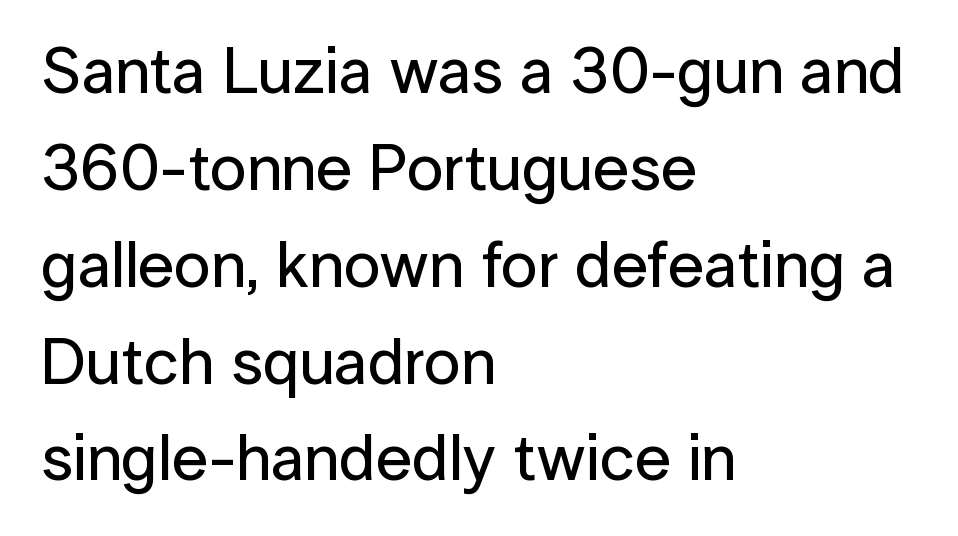
Q: Is the text italic (slanted)? A: No, it is upright.
Q: Is the typeface a serif or a sans-serif typeface? A: Sans-serif.
Q: Is the text underlined? A: No.
Q: How is the paragraph aligned? A: Left-aligned.
Q: Is the spacing between letters normal or unusually wide? A: Normal.
Q: Is the spacing between lines tight, normal or loose? A: Normal.
Q: Width (condensed, normal, or wide)? A: Normal.
Q: Stroke contrast? A: Low.
Q: x-height? A: Medium.
Q: Monospaced? A: No.
